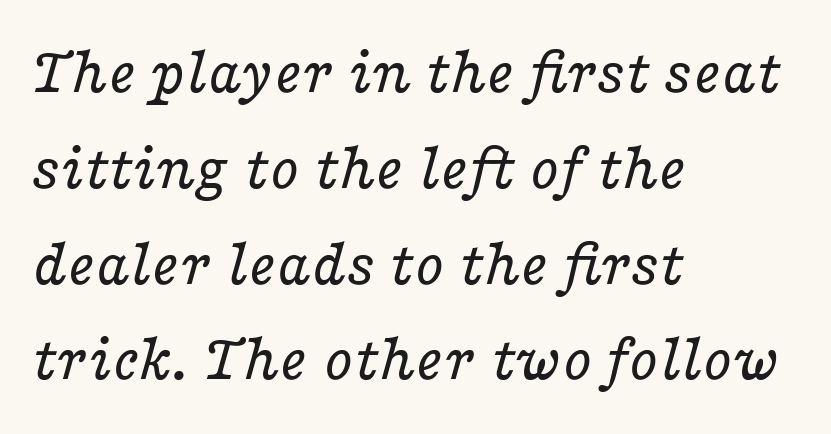
Q: Is the text bold? A: No.
Q: Is the text italic (slanted)? A: Yes, it leans right by about 16 degrees.
Q: Is the typeface a serif or a sans-serif typeface? A: Serif.
Q: Is the text underlined? A: No.
Q: How is the paragraph aligned? A: Left-aligned.
Q: Is the spacing between letters normal or unusually wide? A: Normal.
Q: Is the spacing between lines tight, normal or loose? A: Normal.
Q: Width (condensed, normal, or wide)? A: Wide.
Q: Stroke contrast? A: Low.
Q: x-height? A: Medium.
Q: Monospaced? A: No.
